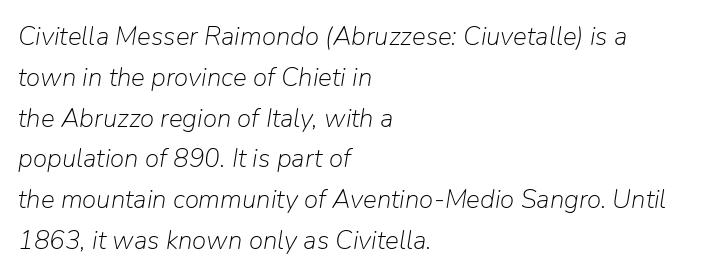
Q: Is the text bold? A: No.
Q: Is the text italic (slanted)? A: Yes, it leans right by about 9 degrees.
Q: Is the text underlined? A: No.
Q: How is the paragraph aligned? A: Left-aligned.
Q: Is the spacing between letters normal or unusually wide? A: Normal.
Q: Is the spacing between lines tight, normal or loose? A: Normal.
